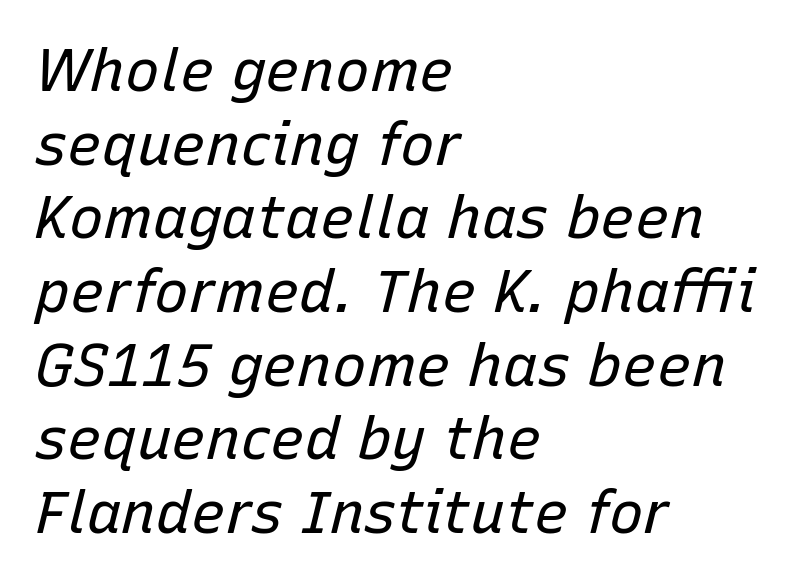
The image shows 58 px regular-weight type, italic (leaning right); set left-aligned, normal line spacing (1.27x), normal letter spacing, not underlined; low stroke contrast and a medium x-height.
